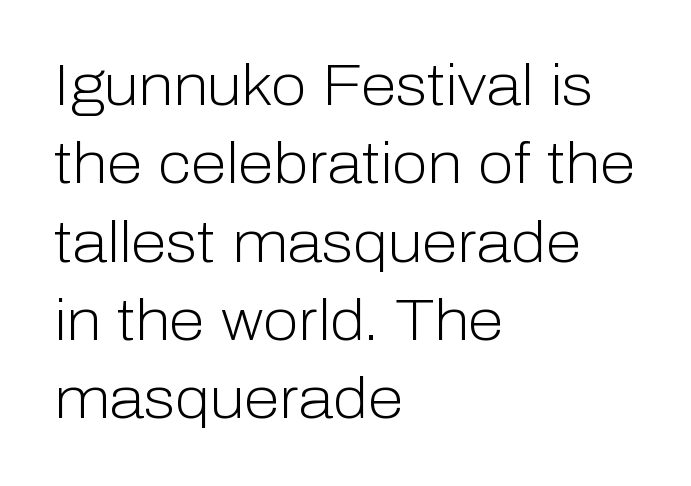
{"serif": "no", "italic": "no", "bold": "no", "weight": "light", "width": "normal", "stroke_contrast": "low", "x_height": "medium", "monospaced": "no", "underline": "no", "align": "left", "line_spacing": "normal", "line_spacing_ratio": 1.35, "letter_spacing": "normal", "letter_spacing_em": 0.0, "glyph_px": 58}
